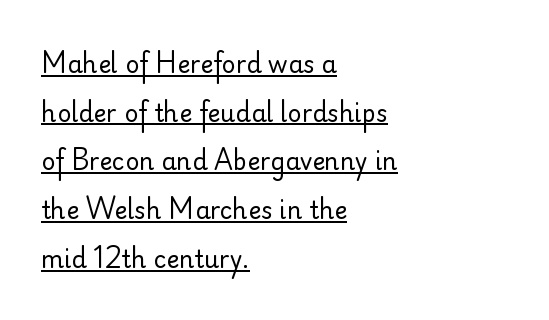
Short note: letters normally spaced. The lettering holds an erect, upright posture throughout. The letterforms sit at book weight or below. A typesetter would call this leading open, well beyond the default. All the whitespace from short lines collects on the right. This rendering features underlined lettering.
